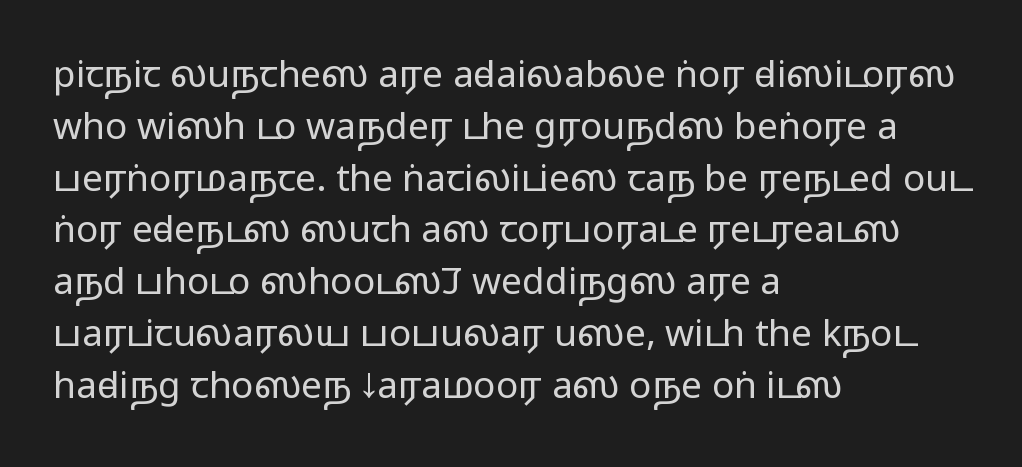
Q: Is the text italic (slanted)? A: No, it is upright.
Q: Is the typeface a serif or a sans-serif typeface? A: Sans-serif.
Q: Is the text underlined? A: No.
Q: How is the paragraph aligned? A: Left-aligned.
Q: Is the spacing between letters normal or unusually wide? A: Normal.
Q: Is the spacing between lines tight, normal or loose? A: Normal.
Q: Width (condensed, normal, or wide)? A: Wide.
Q: Stroke contrast? A: Medium.
Q: Monospaced? A: No.
